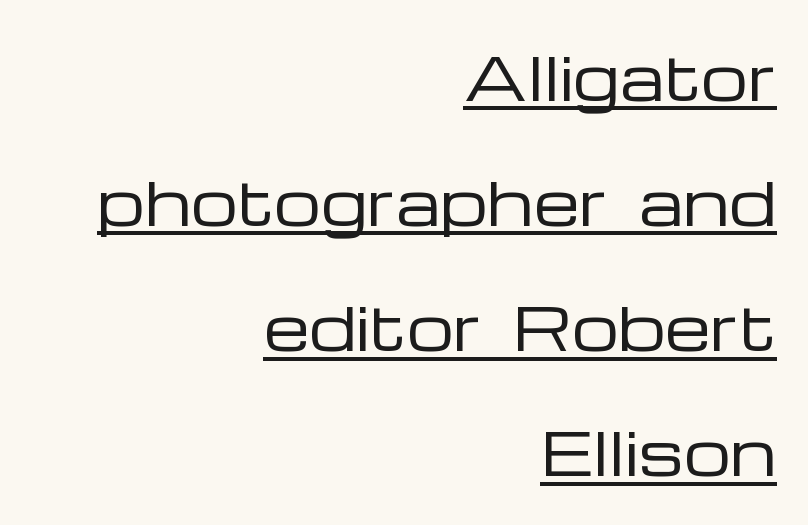
Short note: letters normally spaced. Are there feet on the stems? There aren't — it's a sans. The passage shown is typed in a proportional face where columns would drift. Is there an underline? Yes — a line sits under the letters. Think standard paragraph weight, or any step lighter than that.
